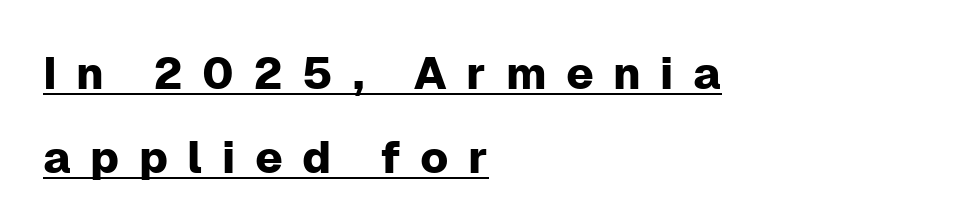
{"serif": "no", "italic": "no", "width": "normal", "stroke_contrast": "low", "x_height": "medium", "monospaced": "no", "underline": "yes", "align": "left", "line_spacing_ratio": 1.87, "letter_spacing": "wide", "letter_spacing_em": 0.43, "glyph_px": 45}
